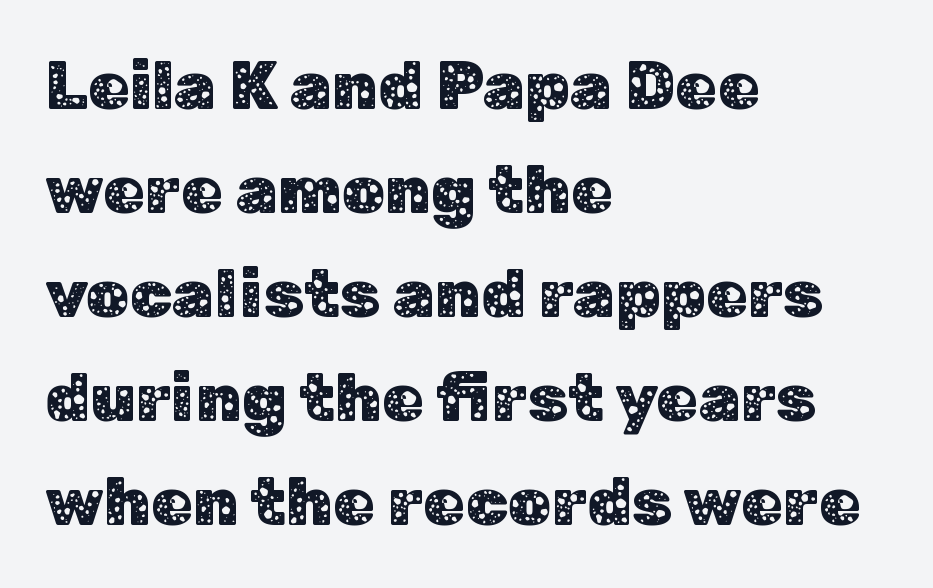
Is this a fixed-width face? No — the glyphs have proportional, varying widths. The lines sit at an ordinary, default distance from one another. The text block is weighted toward the left margin, trailing off unevenly rightward. Quick note: underline off. In terms of letterform style, serifs are entirely absent. This is the regular roman posture of the typeface.
